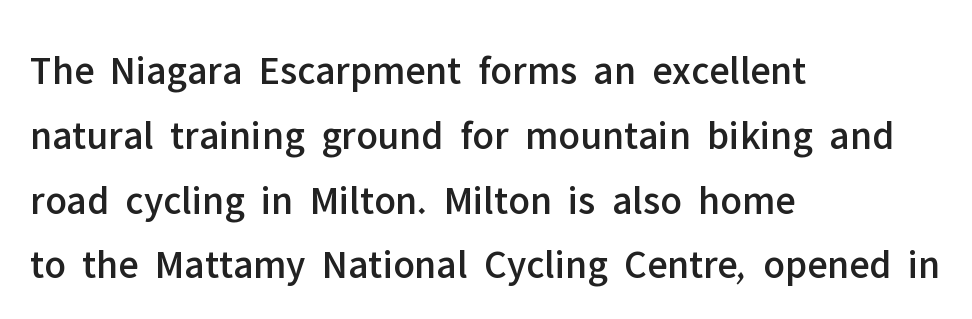
The image shows 41 px sans-serif type, upright; set left-aligned, normal line spacing (1.58x), normal letter spacing, not underlined; low stroke contrast and a medium x-height.
